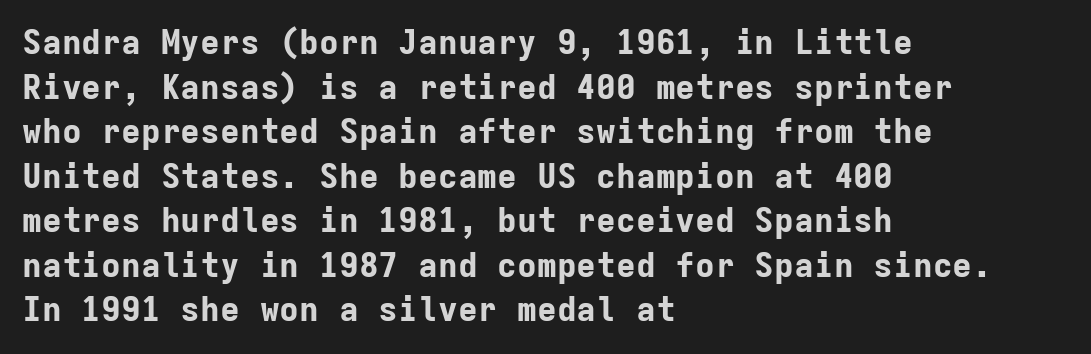
The image shows 33 px bold sans-serif type, upright, monospaced; set left-aligned, normal line spacing (1.35x), normal letter spacing, not underlined; low stroke contrast and a medium x-height.
